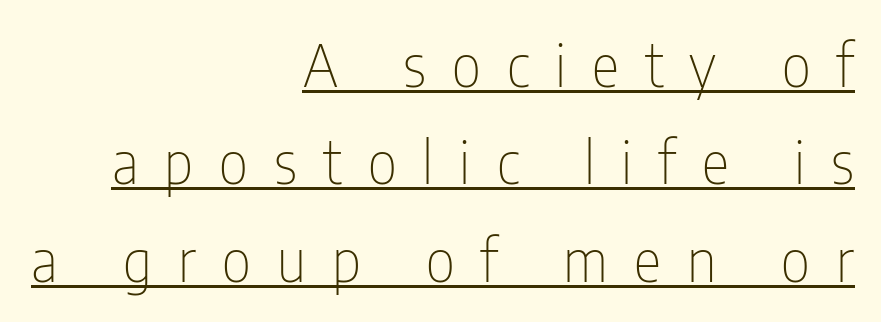
The image shows 58 px thin, condensed sans-serif type, upright; set right-aligned, normal line spacing (1.68x), unusually wide letter spacing (+0.45 em), underlined; low stroke contrast and a medium x-height.
